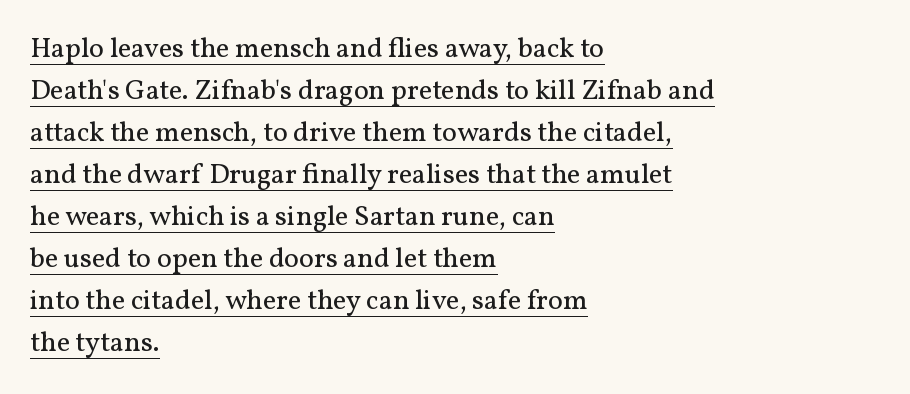
The block of text has a typical density, with ordinary space between rows. The rag falls on the right side of this text block. The specimen includes a rule beneath the text block's lines. Are there feet on the stems? There are — it's a serif. Ordinary non-slanted type is in use. Look at the tracking — it's just the regular setting, nothing added.
